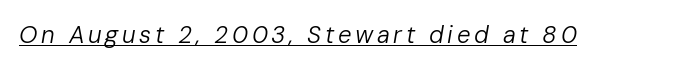
Students, observe the line beneath the letters — that is underlining. The glyphs look as if they've been sheared to an angle. Summary of weight: not heavy and not bold.
